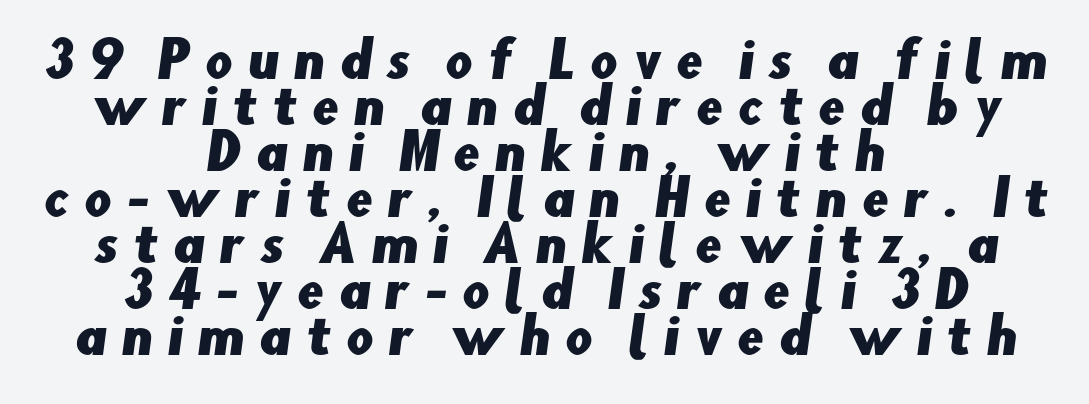
The image shows 48 px sans-serif type; set centered, tight line spacing (0.96x), unusually wide letter spacing (+0.3 em), not underlined; low stroke contrast and a small x-height.
